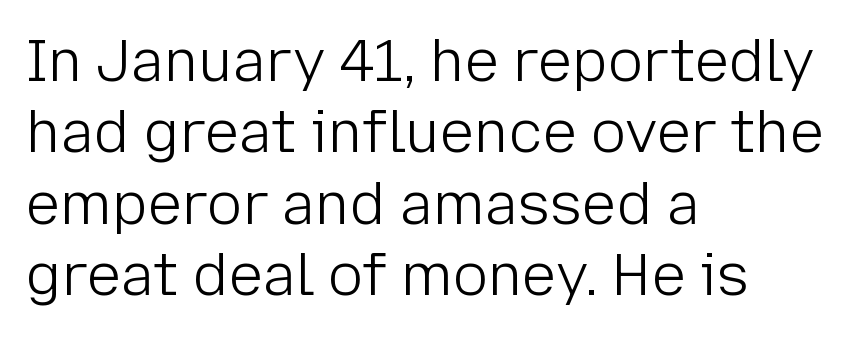
Is this a fixed-width face? No — the glyphs have proportional, varying widths. Classification — sans serif. The strokes carry an ordinary text weight at most. The rendering anchors every line to the left-hand side. Quick note: not italic, upright. Nobody touched the tracking dial on this one.
